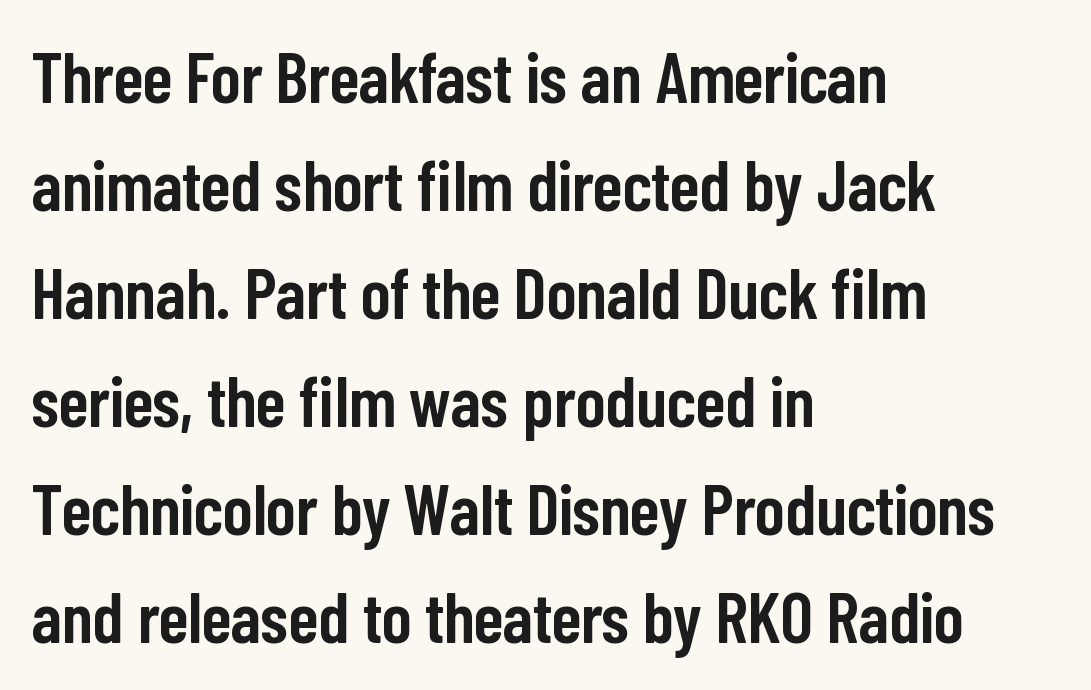
The image shows 71 px semibold, condensed sans-serif type, upright; set left-aligned, normal line spacing (1.52x), normal letter spacing, not underlined; low stroke contrast and a medium x-height.
